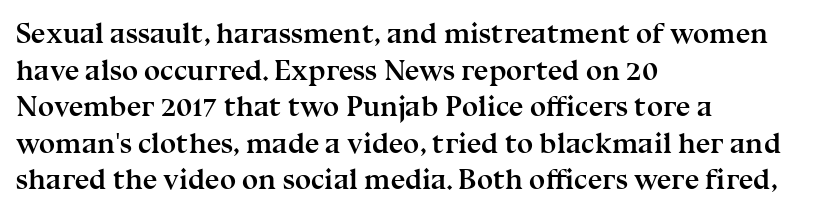
Q: Is the text bold? A: Yes.
Q: Is the text italic (slanted)? A: No, it is upright.
Q: Is the typeface a serif or a sans-serif typeface? A: Serif.
Q: Is the text underlined? A: No.
Q: How is the paragraph aligned? A: Left-aligned.
Q: Is the spacing between letters normal or unusually wide? A: Normal.
Q: Is the spacing between lines tight, normal or loose? A: Normal.
Q: Width (condensed, normal, or wide)? A: Normal.
Q: Stroke contrast? A: Medium.
Q: x-height? A: Medium.
Q: Monospaced? A: No.
